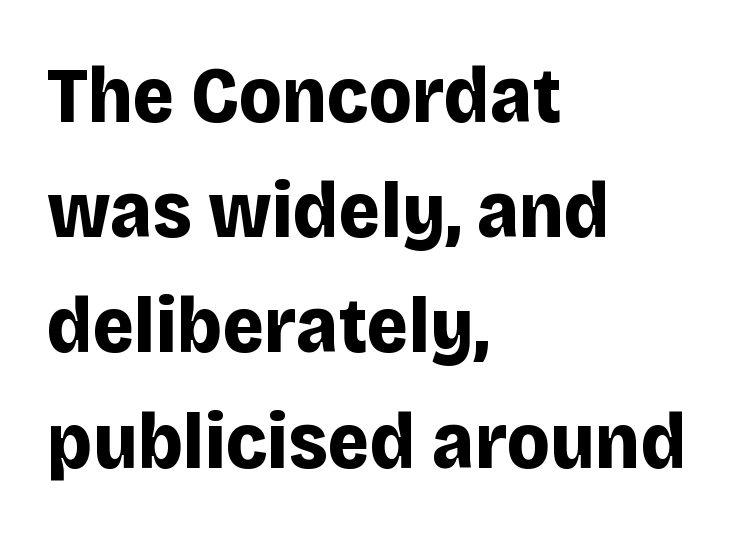
Do the characters align in a grid? No, the font is proportional. Plain, unruled lines of type. Its strokes are broad and dark, the hallmark of bold type. You can tell it's not italic because the verticals are truly vertical.
